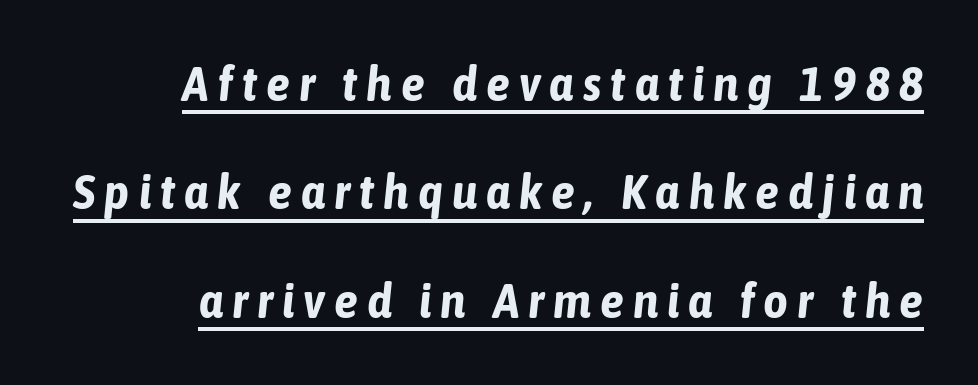
{"italic": "yes", "lean": "right", "slant_degrees": 6, "bold": "yes", "weight": "bold", "width": "condensed", "stroke_contrast": "low", "x_height": "medium", "monospaced": "no", "underline": "yes", "line_spacing": "loose", "line_spacing_ratio": 2.26, "glyph_px": 48}
